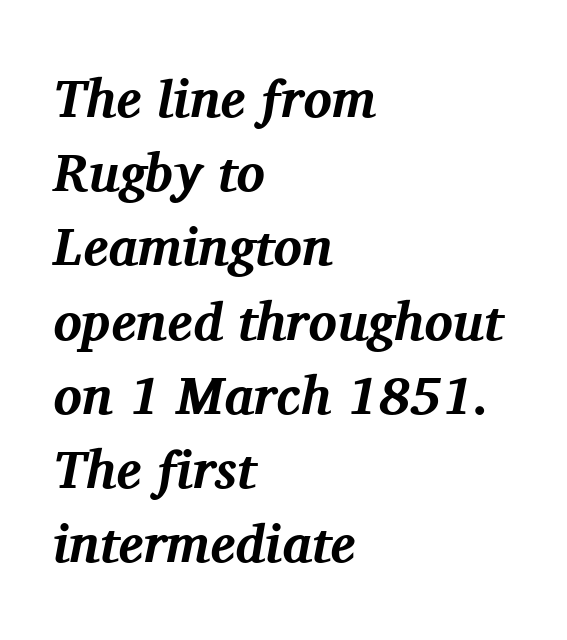
Q: Is the text bold? A: Yes.
Q: Is the text italic (slanted)? A: Yes, it leans right by about 11 degrees.
Q: Is the typeface a serif or a sans-serif typeface? A: Serif.
Q: Is the text underlined? A: No.
Q: How is the paragraph aligned? A: Left-aligned.
Q: Is the spacing between letters normal or unusually wide? A: Normal.
Q: Is the spacing between lines tight, normal or loose? A: Normal.
Q: Width (condensed, normal, or wide)? A: Normal.
Q: Stroke contrast? A: Medium.
Q: x-height? A: Medium.
Q: Monospaced? A: No.
